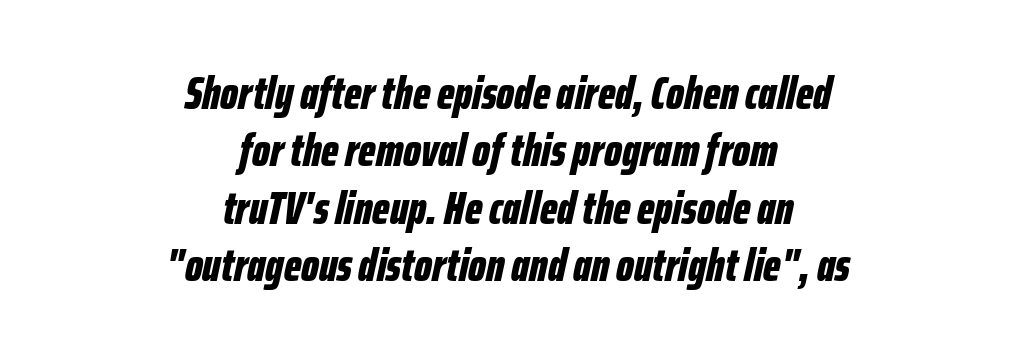
This sample has the flowing, uneven cadence of proportional lettering. You can tell it's italic because the verticals aren't actually vertical. The foot of each line stays bare and open. The tracking reads as untouched default to a designer's eye. Alignment: centered.
